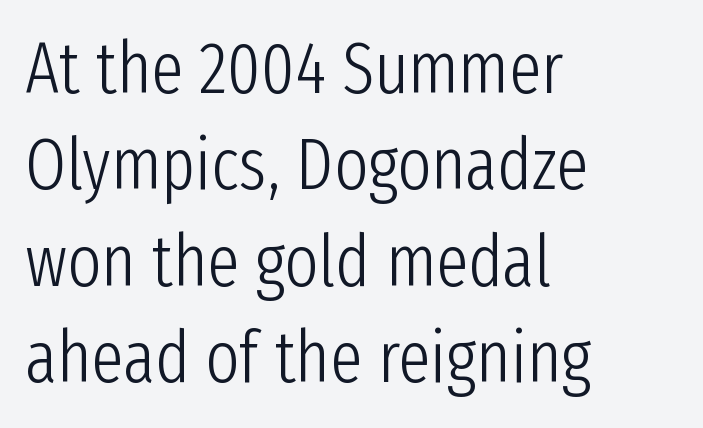
The image shows 72 px light, condensed sans-serif type, upright; set left-aligned, normal line spacing (1.34x), normal letter spacing, not underlined; low stroke contrast and a medium x-height.
